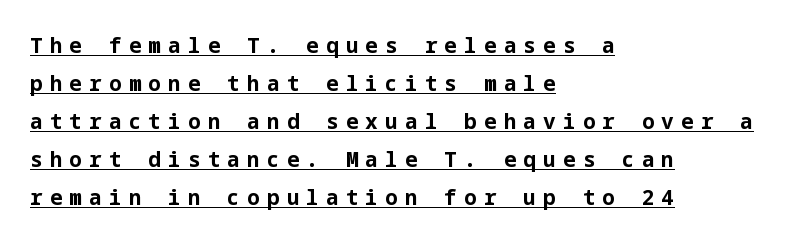
The image shows 21 px bold type, upright; set left-aligned, line spacing 1.81x, unusually wide letter spacing (+0.34 em), underlined.
